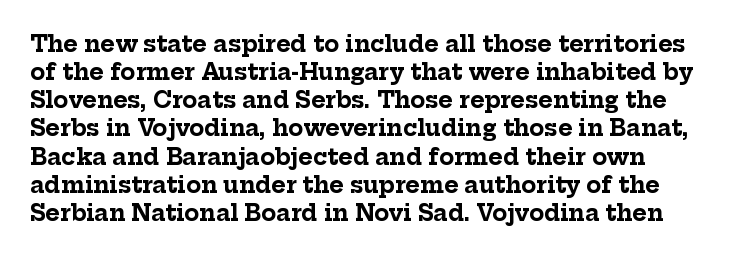
Q: Is the text bold? A: Yes.
Q: Is the text italic (slanted)? A: No, it is upright.
Q: Is the text underlined? A: No.
Q: Is the spacing between letters normal or unusually wide? A: Normal.
Q: Is the spacing between lines tight, normal or loose? A: Normal.
